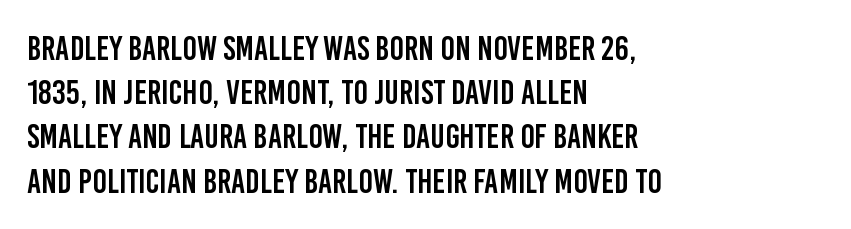
Q: Is the text italic (slanted)? A: No, it is upright.
Q: Is the typeface a serif or a sans-serif typeface? A: Sans-serif.
Q: Is the text underlined? A: No.
Q: How is the paragraph aligned? A: Left-aligned.
Q: Is the spacing between letters normal or unusually wide? A: Normal.
Q: Is the spacing between lines tight, normal or loose? A: Normal.
Q: Width (condensed, normal, or wide)? A: Condensed.
Q: Stroke contrast? A: Low.
Q: x-height? A: Large.
Q: Monospaced? A: No.
